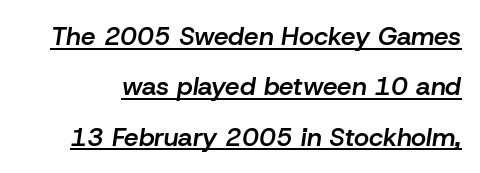
The image shows 26 px text type, italic (leaning right); set loose line spacing (1.94x), normal letter spacing, underlined.
